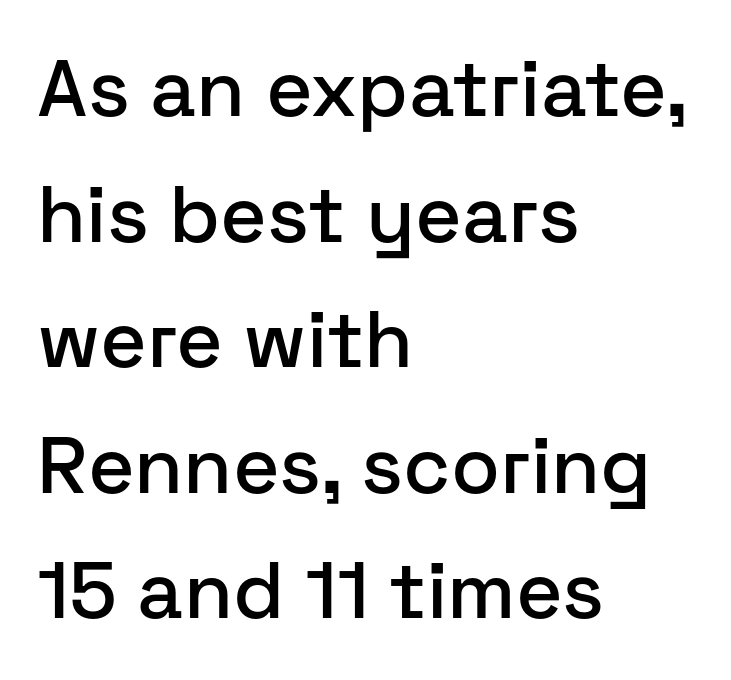
The image shows 80 px sans-serif type, upright; set left-aligned, normal line spacing (1.57x), normal letter spacing, not underlined; low stroke contrast and a medium x-height.
